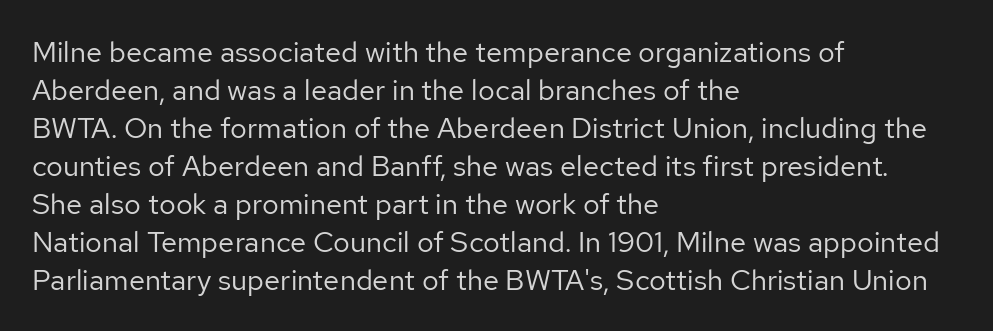
{"serif": "no", "italic": "no", "bold": "no", "weight": "regular", "width": "normal", "stroke_contrast": "low", "x_height": "medium", "monospaced": "no", "underline": "no", "align": "left", "line_spacing": "normal", "line_spacing_ratio": 1.31, "letter_spacing": "normal", "letter_spacing_em": 0.0, "glyph_px": 29}
